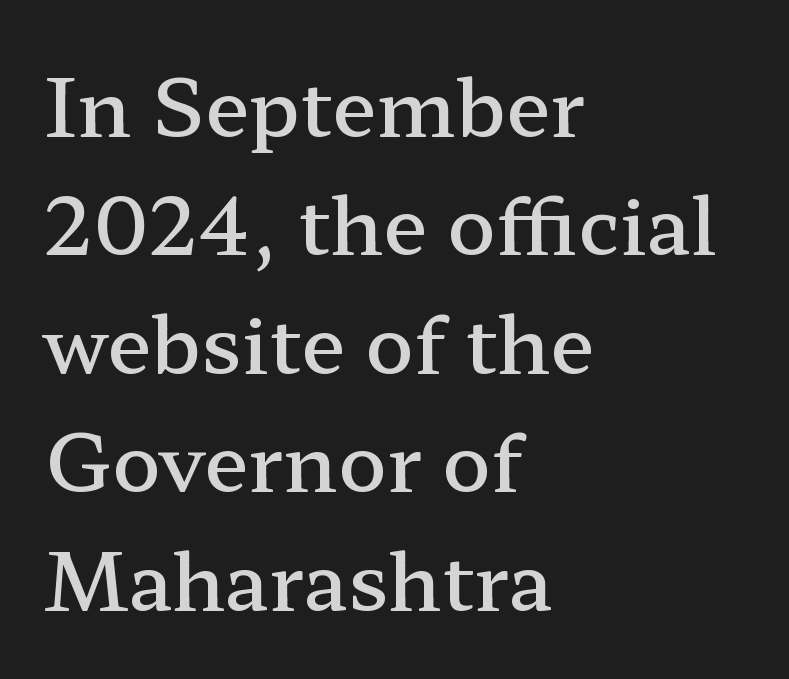
{"serif": "yes", "italic": "no", "bold": "semi", "weight": "semibold", "width": "wide", "stroke_contrast": "low", "x_height": "medium", "monospaced": "no", "underline": "no", "align": "left", "line_spacing": "normal", "line_spacing_ratio": 1.48, "letter_spacing": "normal", "letter_spacing_em": 0.0, "glyph_px": 80}
